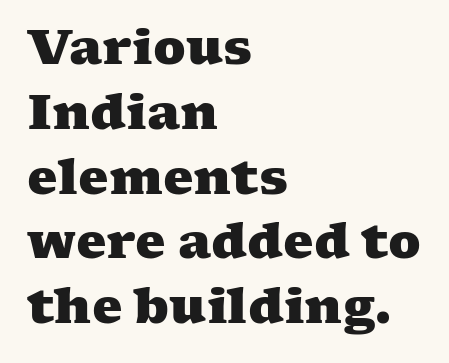
{"serif": "yes", "bold": "yes", "weight": "heavy", "width": "wide", "stroke_contrast": "medium", "x_height": "medium", "monospaced": "no", "underline": "no", "align": "left", "line_spacing": "normal", "line_spacing_ratio": 1.35, "letter_spacing": "normal", "letter_spacing_em": 0.0, "glyph_px": 48}
